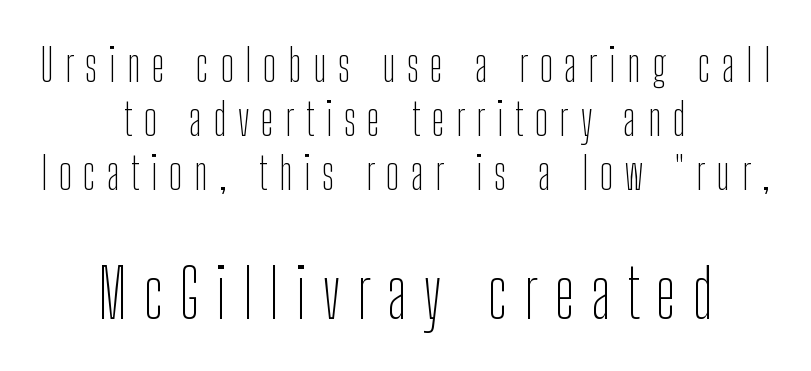
{"serif": "no", "italic": "no", "bold": "no", "weight": "thin", "width": "condensed", "stroke_contrast": "low", "x_height": "medium", "monospaced": "no", "underline": "no", "align": "center", "line_spacing_ratio": 1.2, "letter_spacing": "wide", "letter_spacing_em": 0.25, "larger_block": "second", "size_ratio": 1.49, "glyph_px": 67}
